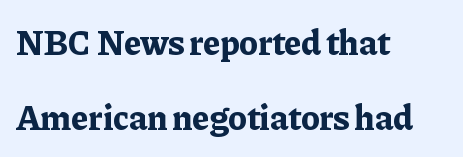
These lines are rendered in a variable-pitch font. The passage shown is not underscored anywhere. These lines are set flush left with a ragged right edge. The characters look thick and weighty, a clear bold. The lines are spread far apart with generous leading.
